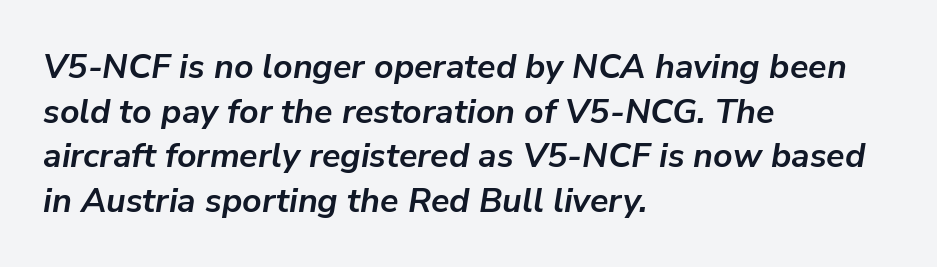
{"italic": "yes", "lean": "right", "slant_degrees": 9, "bold": "yes", "weight": "semibold", "width": "normal", "stroke_contrast": "low", "x_height": "medium", "monospaced": "no", "underline": "no", "align": "left", "line_spacing": "normal", "line_spacing_ratio": 1.31, "letter_spacing": "normal", "letter_spacing_em": 0.0, "glyph_px": 34}
